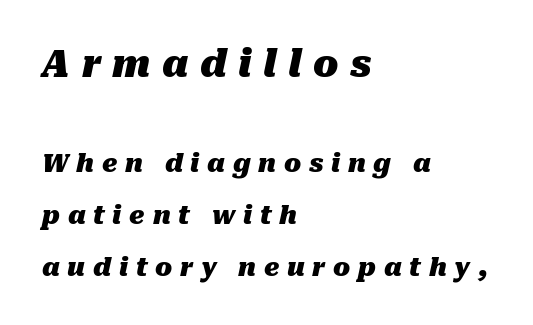
The rendering applies a slant to the glyphs. Anything drawn beneath the words? Only blank space. You could only call the tracking loose — the letters float apart. Bold? Absolutely — the strokes are thick and heavy.
